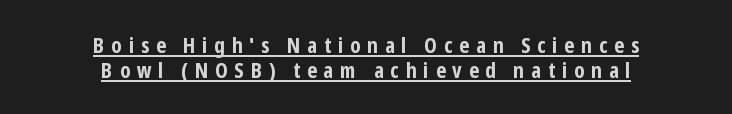
The image shows 22 px bold type, upright; set centered, tight line spacing (1.12x), unusually wide letter spacing (+0.31 em), underlined.
